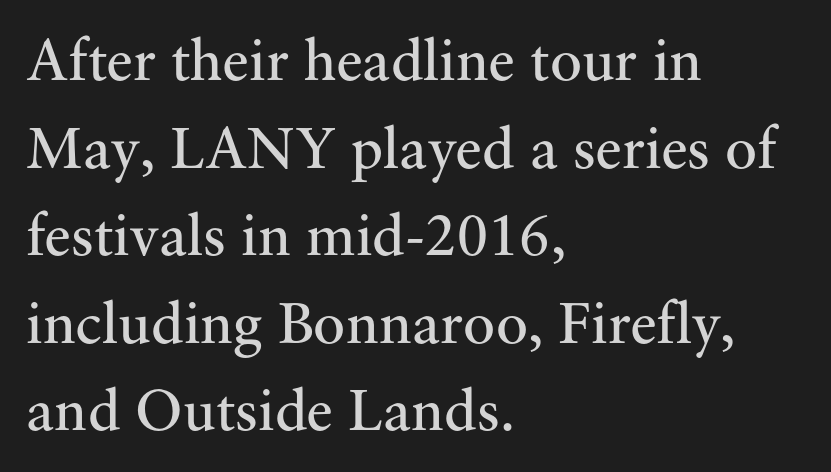
{"serif": "yes", "italic": "no", "bold": "no", "weight": "regular", "width": "normal", "stroke_contrast": "medium", "x_height": "small", "monospaced": "no", "underline": "no", "align": "left", "line_spacing": "normal", "line_spacing_ratio": 1.46, "letter_spacing": "normal", "letter_spacing_em": 0.0, "glyph_px": 60}
